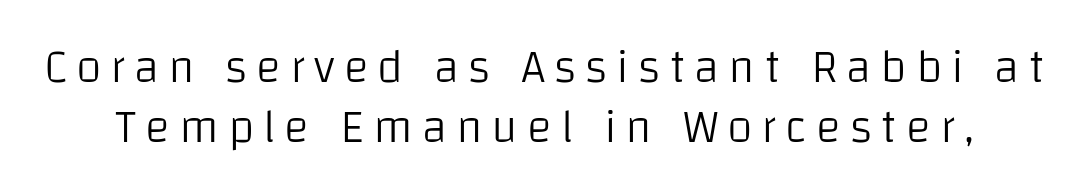
Q: Is the text bold? A: No.
Q: Is the text italic (slanted)? A: No, it is upright.
Q: Is the typeface a serif or a sans-serif typeface? A: Sans-serif.
Q: Is the text underlined? A: No.
Q: Is the spacing between lines tight, normal or loose? A: Normal.
Q: Width (condensed, normal, or wide)? A: Normal.
Q: Stroke contrast? A: Low.
Q: x-height? A: Large.
Q: Monospaced? A: No.
